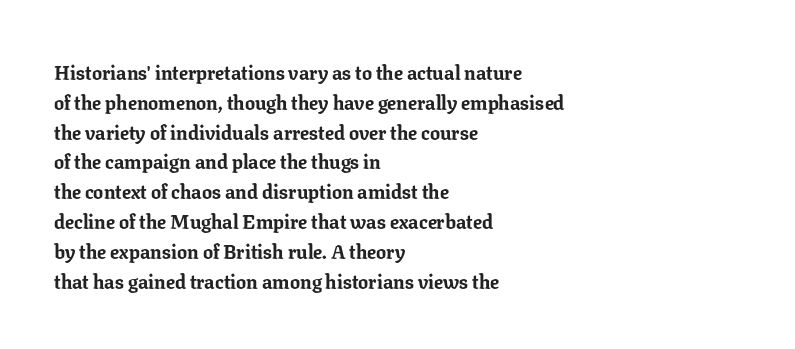
The image shows 20 px bold type, upright; set left-aligned, normal line spacing (1.49x), normal letter spacing, not underlined.
